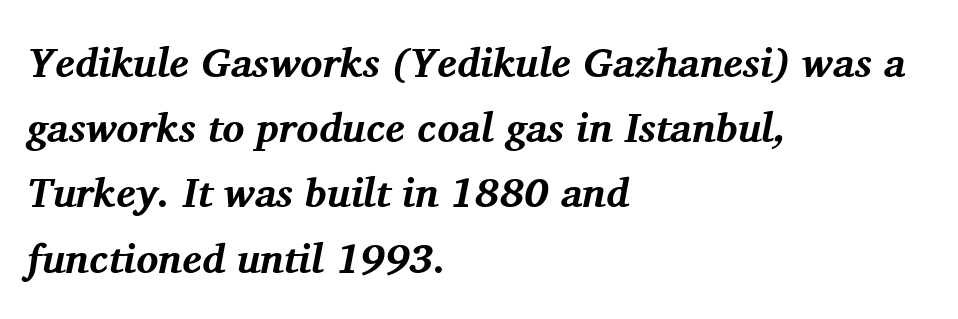
Words float on clear page, feet unadorned. Baseline-to-baseline distance is the conventional proportion of letter height. Here the glyphs are tracked normally, forming tight word shapes. Stroke thickness is high; the sample reads as a true bold.
